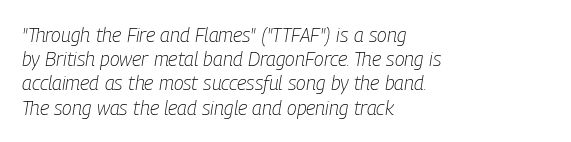
Stems and bowls with no extra thickness — not bold. Descenders hang freely into open space. Observe the lean: these are italic letterforms. A student would call this left alignment; a typographer would say flush left, rag right. There is no visible air inserted between adjacent glyphs.
